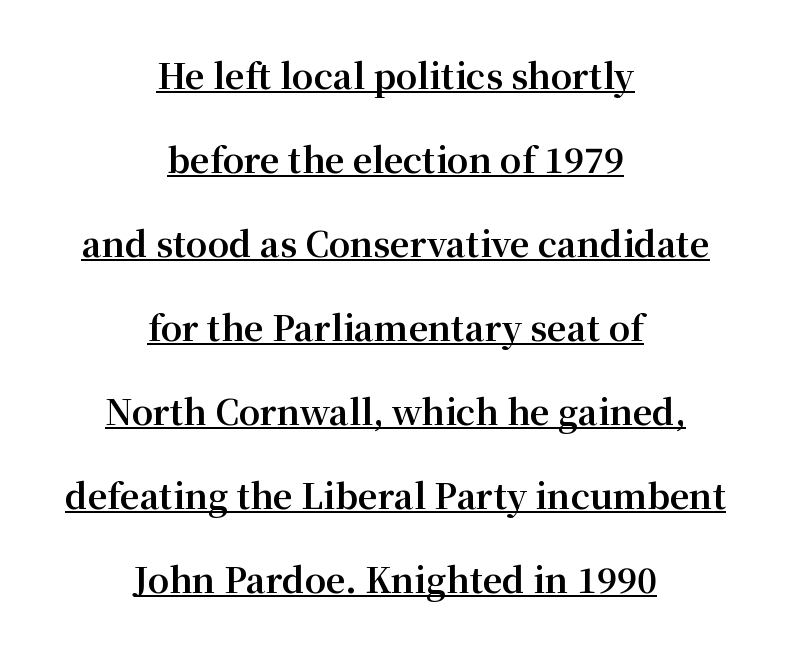
This sample has the flowing, uneven cadence of proportional lettering. Serif or sans? Serif — the stroke terminals have little feet. What's the leading like? Stretched, with rows far apart. Honestly, the underline is the first thing you notice here. Upright lettering throughout.
